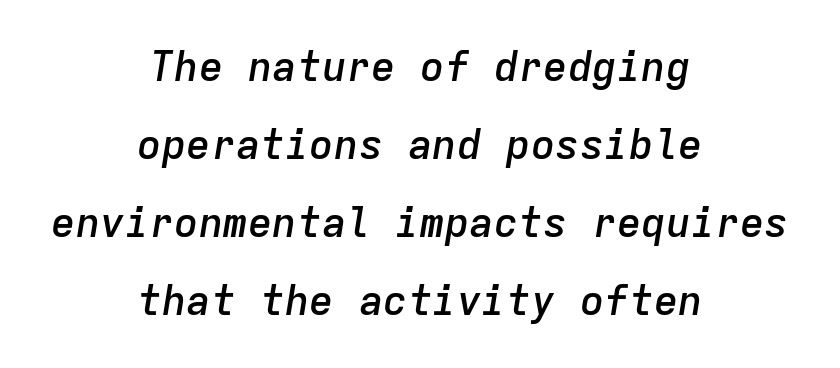
Q: Is the text bold? A: Semi-bold.
Q: Is the text italic (slanted)? A: Yes, it leans right by about 9 degrees.
Q: Is the text underlined? A: No.
Q: How is the paragraph aligned? A: Centered.
Q: Is the spacing between letters normal or unusually wide? A: Normal.
Q: Is the spacing between lines tight, normal or loose? A: Loose.
Q: Width (condensed, normal, or wide)? A: Normal.
Q: Stroke contrast? A: Low.
Q: x-height? A: Medium.
Q: Monospaced? A: Yes.
